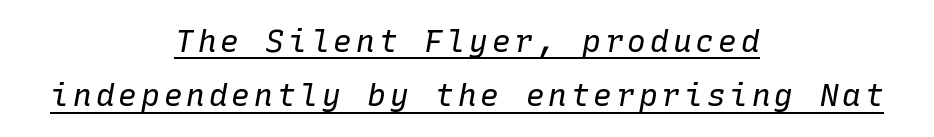
Q: Is the text bold? A: No.
Q: Is the text italic (slanted)? A: Yes, it leans right by about 10 degrees.
Q: Is the text underlined? A: Yes.
Q: How is the paragraph aligned? A: Centered.
Q: Width (condensed, normal, or wide)? A: Normal.
Q: Stroke contrast? A: Low.
Q: x-height? A: Medium.
Q: Monospaced? A: Yes.
